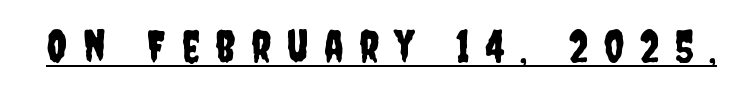
{"serif": "no", "italic": "no", "width": "condensed", "stroke_contrast": "low", "x_height": "large", "monospaced": "no", "underline": "yes", "letter_spacing": "wide", "letter_spacing_em": 0.36, "glyph_px": 44}
